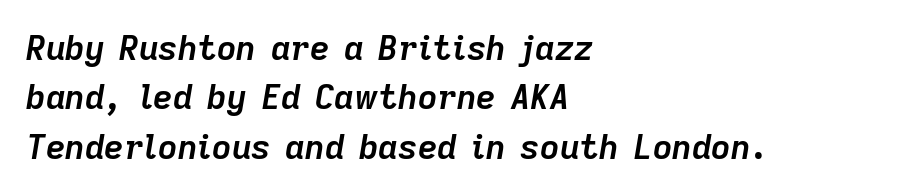
The image shows 34 px semibold type, italic (leaning right); set left-aligned, normal line spacing (1.45x), normal letter spacing, not underlined; low stroke contrast and a medium x-height.
